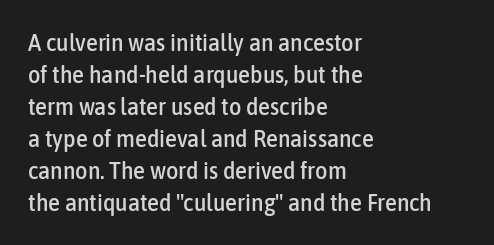
{"italic": "no", "underline": "no", "align": "left", "line_spacing": "normal", "line_spacing_ratio": 1.33, "letter_spacing": "normal", "letter_spacing_em": 0.0, "glyph_px": 24}
